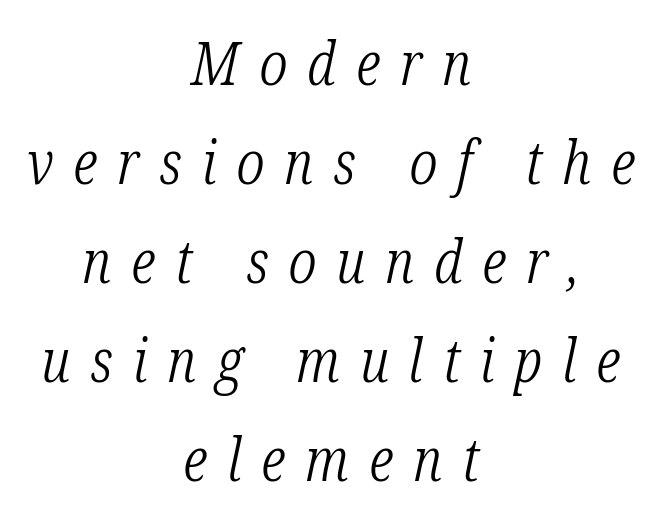
{"serif": "yes", "italic": "yes", "lean": "right", "slant_degrees": 12, "bold": "no", "weight": "light", "width": "condensed", "stroke_contrast": "low", "x_height": "medium", "monospaced": "no", "underline": "no", "align": "center", "line_spacing": "normal", "line_spacing_ratio": 1.65, "letter_spacing": "wide", "letter_spacing_em": 0.33, "glyph_px": 60}
